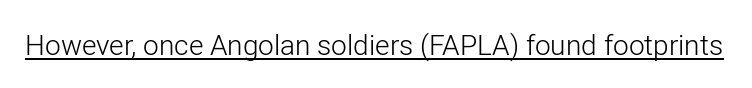
On a weight scale, this lands at 450 or below. Looks like regular typesetting: each glyph gets only the width it needs. Regarding serifs, this sample does without them. Posture: straight, roman, zero tilt. Every word sits above its own underline. This rendering leaves character spacing at its baseline value.
